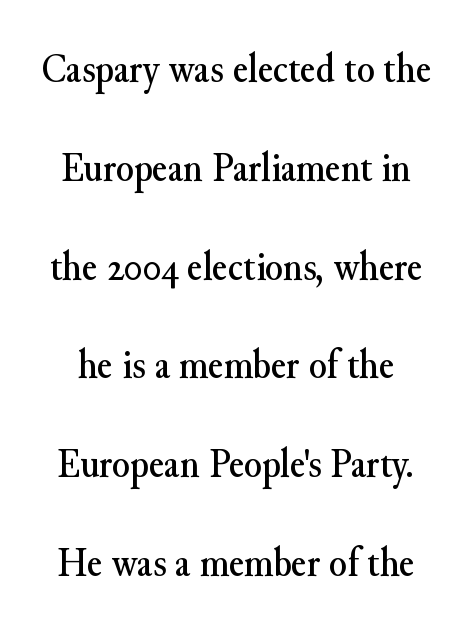
Q: Is the text italic (slanted)? A: No, it is upright.
Q: Is the typeface a serif or a sans-serif typeface? A: Serif.
Q: Is the text underlined? A: No.
Q: Is the spacing between letters normal or unusually wide? A: Normal.
Q: Is the spacing between lines tight, normal or loose? A: Loose.
Q: Width (condensed, normal, or wide)? A: Normal.
Q: Stroke contrast? A: Medium.
Q: x-height? A: Small.
Q: Monospaced? A: No.
